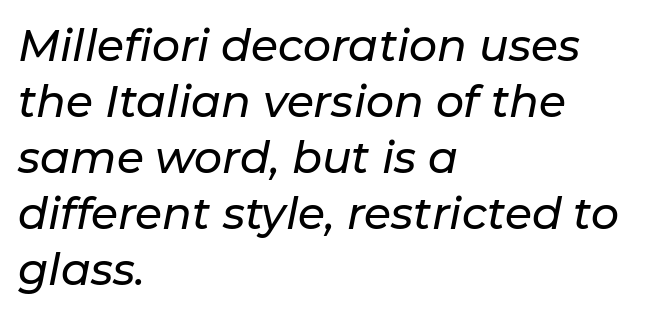
The image shows 44 px text type, italic (leaning right); set left-aligned, normal line spacing (1.27x), normal letter spacing, not underlined; low stroke contrast and a medium x-height.
